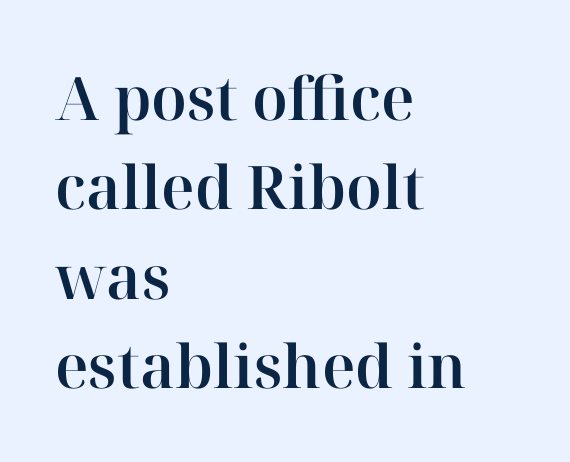
Q: Is the text italic (slanted)? A: No, it is upright.
Q: Is the typeface a serif or a sans-serif typeface? A: Serif.
Q: Is the text underlined? A: No.
Q: How is the paragraph aligned? A: Left-aligned.
Q: Is the spacing between letters normal or unusually wide? A: Normal.
Q: Is the spacing between lines tight, normal or loose? A: Normal.
Q: Width (condensed, normal, or wide)? A: Normal.
Q: Stroke contrast? A: High.
Q: x-height? A: Medium.
Q: Monospaced? A: No.
